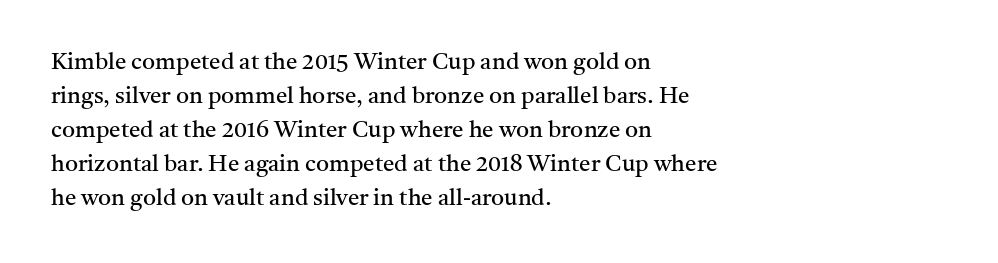
Q: Is the text bold? A: No.
Q: Is the text italic (slanted)? A: No, it is upright.
Q: Is the text underlined? A: No.
Q: How is the paragraph aligned? A: Left-aligned.
Q: Is the spacing between letters normal or unusually wide? A: Normal.
Q: Is the spacing between lines tight, normal or loose? A: Normal.
